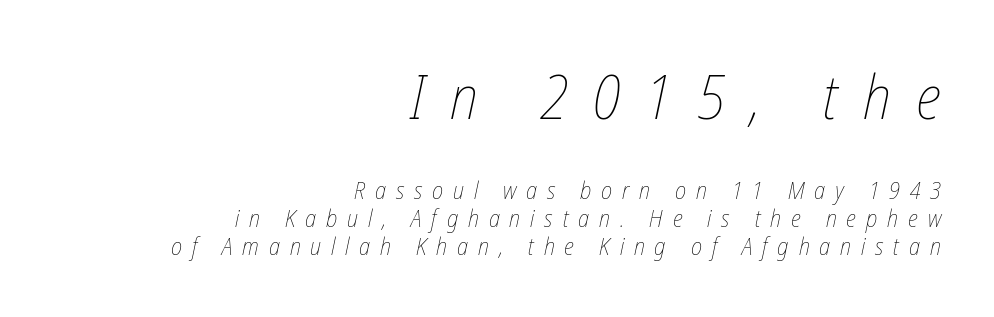
{"italic": "yes", "lean": "right", "slant_degrees": 12, "bold": "no", "weight": "thin", "width": "condensed", "stroke_contrast": "low", "x_height": "medium", "monospaced": "no", "underline": "no", "align": "right", "line_spacing_ratio": 1.17, "letter_spacing": "wide", "letter_spacing_em": 0.41, "larger_block": "first", "size_ratio": 2.54, "glyph_px": 61}
